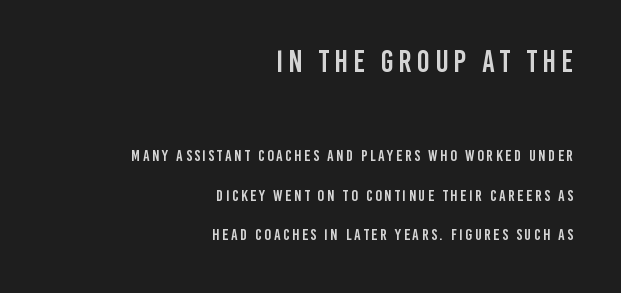
The image shows 31 px condensed sans-serif type, upright; set right-aligned, loose line spacing (2.47x), not underlined; the first (top) block is 1.94x larger; low stroke contrast and a large x-height.
